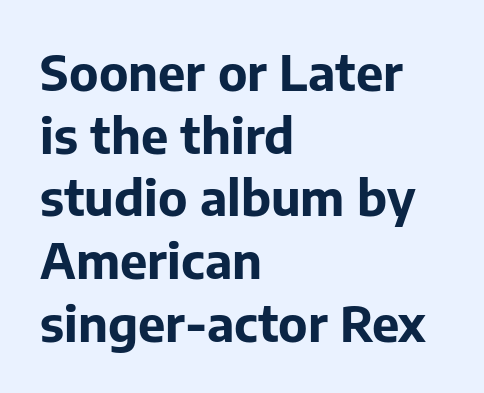
{"serif": "no", "italic": "no", "bold": "yes", "weight": "bold", "width": "normal", "stroke_contrast": "low", "x_height": "medium", "monospaced": "no", "underline": "no", "align": "left", "line_spacing": "normal", "line_spacing_ratio": 1.28, "letter_spacing": "normal", "letter_spacing_em": 0.0, "glyph_px": 49}
